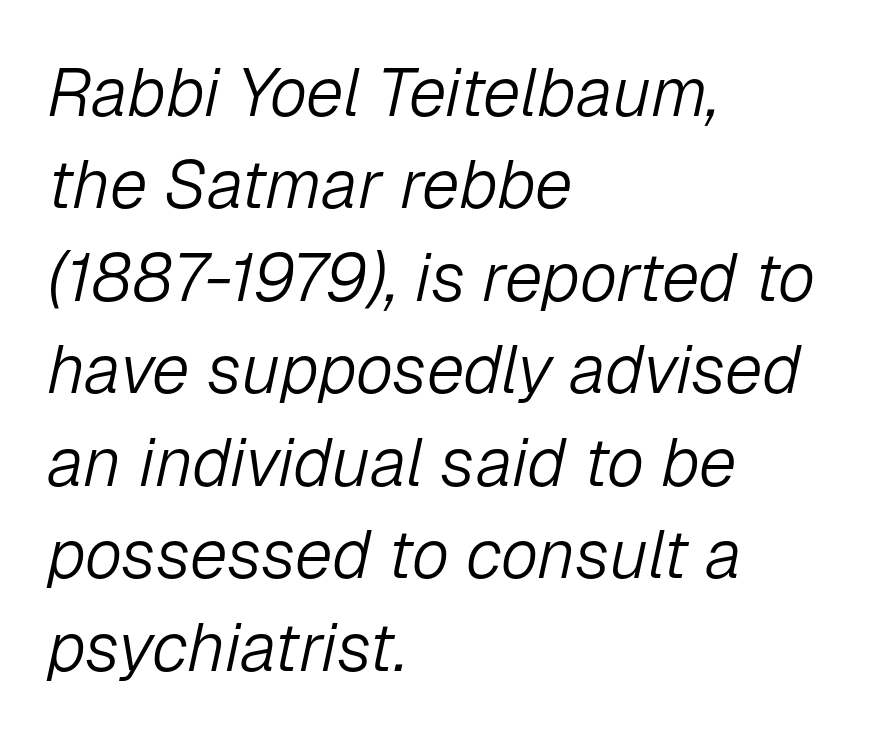
Descender tails drop into unmarked territory. These glyphs show unthickened strokes, regular width or finer. Line starts are locked; line ends wander. The letterforms sit shoulder to shoulder at normal distance. If you measured baseline to baseline, you'd find a middling distance. If you drew a line through each stem, it would be angled.
